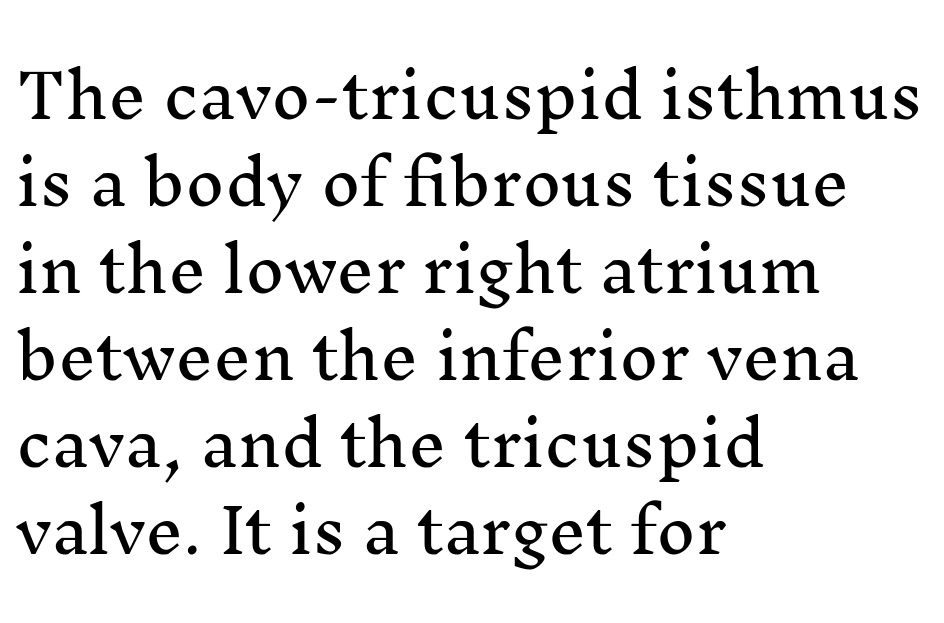
The image shows 60 px serif type, upright; set left-aligned, normal line spacing (1.45x), normal letter spacing, not underlined; medium stroke contrast and a medium x-height.
